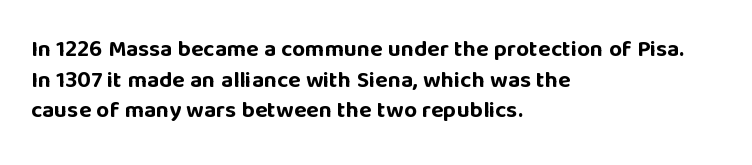
{"italic": "no", "bold": "yes", "underline": "no", "align": "left", "line_spacing": "normal", "line_spacing_ratio": 1.33, "letter_spacing": "normal", "letter_spacing_em": 0.0, "glyph_px": 23}
